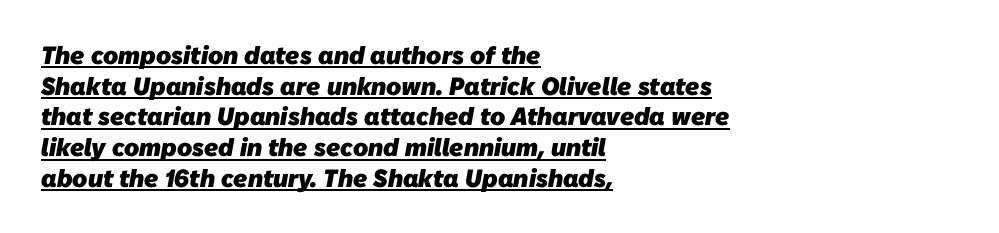
{"bold": "yes", "underline": "yes", "align": "left", "line_spacing_ratio": 1.23, "letter_spacing": "normal", "letter_spacing_em": 0.0, "glyph_px": 25}
